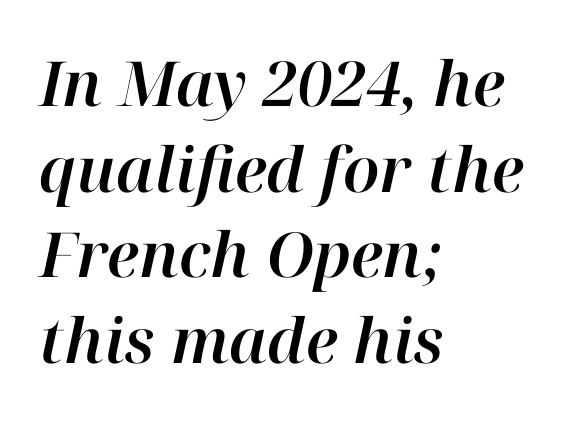
The image shows 62 px text type, italic (leaning right); set left-aligned, normal line spacing (1.38x), normal letter spacing, not underlined; high stroke contrast and a medium x-height.
